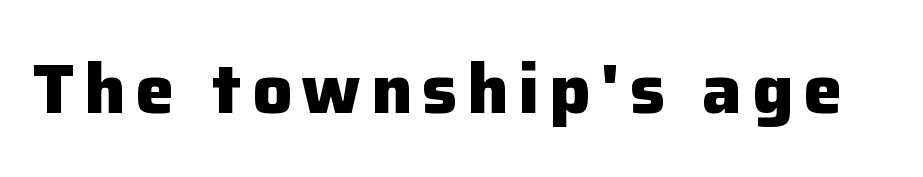
The image shows 70 px heavy sans-serif type, upright; set not underlined; low stroke contrast and a medium x-height.
